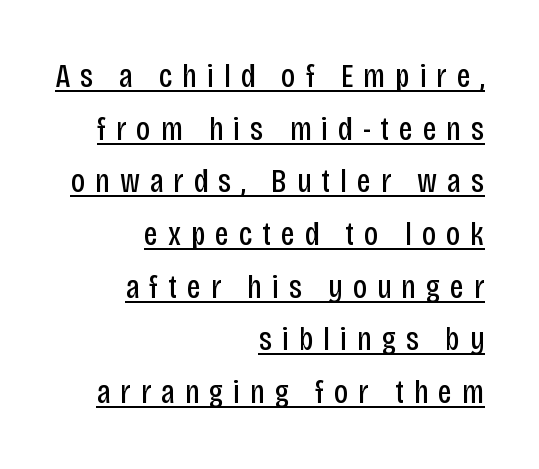
Notice how a bar underscores the lettering throughout. The rows are spaced the way most documents space them. The rendering uses natural spacing where letterforms have individual widths. The typeface chosen for these lines omits serifs.
